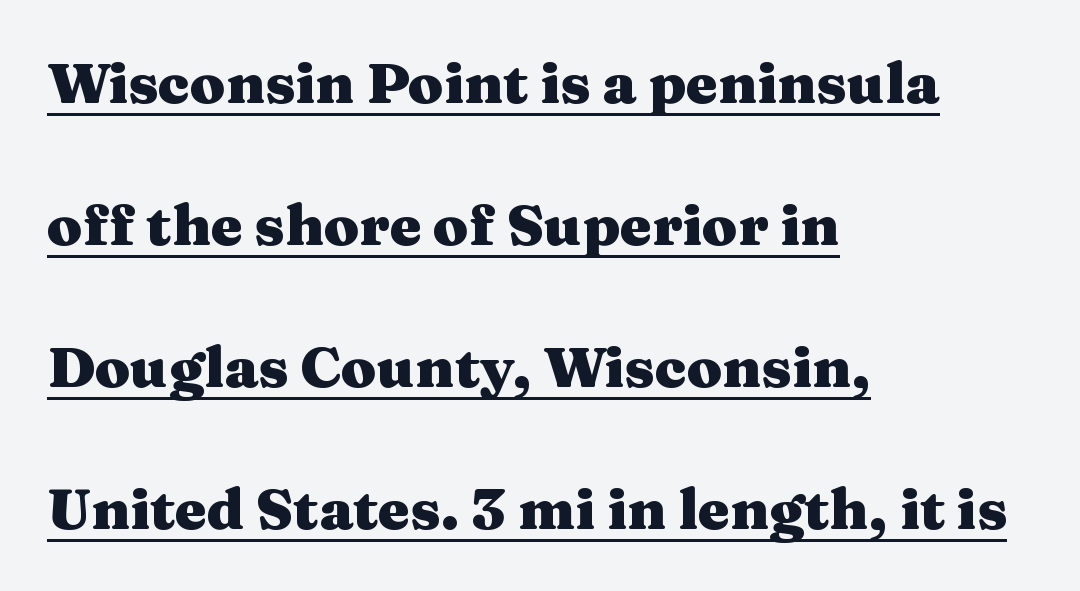
{"serif": "yes", "italic": "no", "bold": "yes", "weight": "heavy", "width": "wide", "stroke_contrast": "medium", "x_height": "medium", "monospaced": "no", "underline": "yes", "align": "left", "line_spacing": "loose", "line_spacing_ratio": 2.49, "letter_spacing": "normal", "letter_spacing_em": 0.0, "glyph_px": 57}
